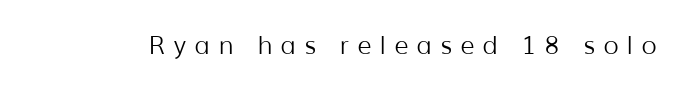
Q: Is the text bold? A: No.
Q: Is the text italic (slanted)? A: No, it is upright.
Q: Is the text underlined? A: No.
Q: Is the spacing between letters normal or unusually wide? A: Unusually wide.
